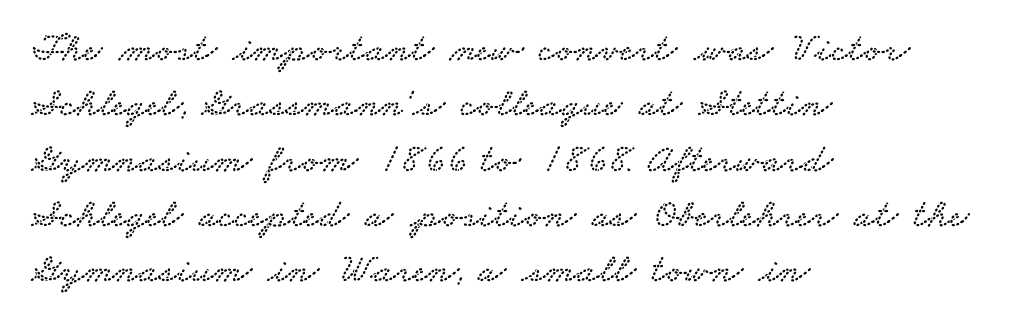
Letters rest on an invisible, unmarked baseline. Left-aligned paragraph, ragged on the right. You could not count columns in this text — the font is proportionally spaced. Between one letter and the next there's only the usual sliver of space.
